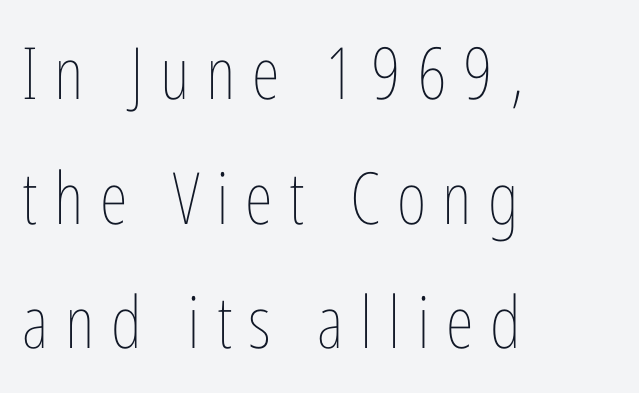
{"italic": "no", "bold": "no", "weight": "thin", "width": "condensed", "stroke_contrast": "low", "x_height": "medium", "monospaced": "no", "underline": "no", "align": "left", "line_spacing_ratio": 1.73, "letter_spacing": "wide", "letter_spacing_em": 0.23, "glyph_px": 72}
